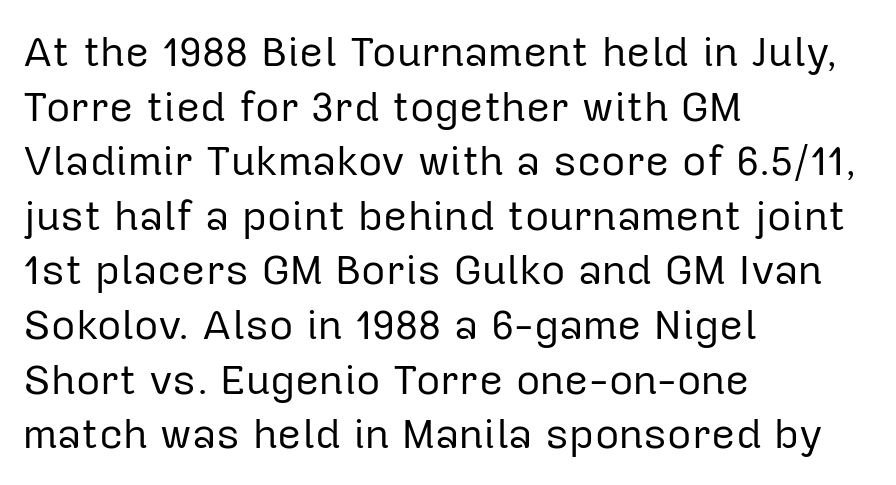
{"serif": "no", "italic": "no", "bold": "no", "weight": "regular", "width": "normal", "stroke_contrast": "low", "x_height": "medium", "monospaced": "no", "underline": "no", "align": "left", "line_spacing": "normal", "line_spacing_ratio": 1.3, "letter_spacing": "normal", "letter_spacing_em": 0.0, "glyph_px": 42}
